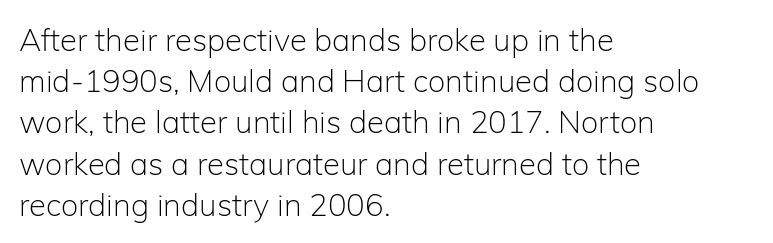
Q: Is the text bold? A: No.
Q: Is the text italic (slanted)? A: No, it is upright.
Q: Is the typeface a serif or a sans-serif typeface? A: Sans-serif.
Q: Is the text underlined? A: No.
Q: How is the paragraph aligned? A: Left-aligned.
Q: Is the spacing between letters normal or unusually wide? A: Normal.
Q: Is the spacing between lines tight, normal or loose? A: Normal.
Q: Width (condensed, normal, or wide)? A: Normal.
Q: Stroke contrast? A: Low.
Q: x-height? A: Medium.
Q: Monospaced? A: No.
